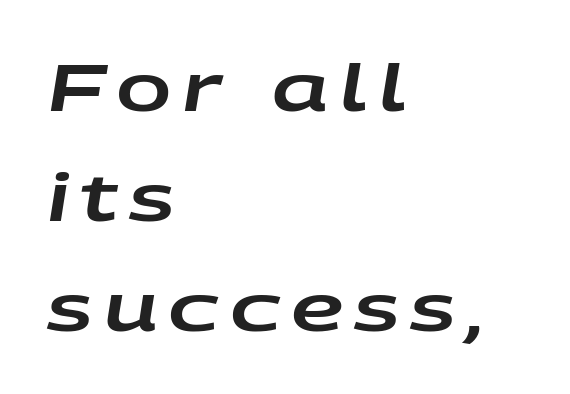
The image shows 66 px wide type, italic (leaning right); set left-aligned, normal line spacing (1.67x), not underlined; low stroke contrast and a large x-height.
